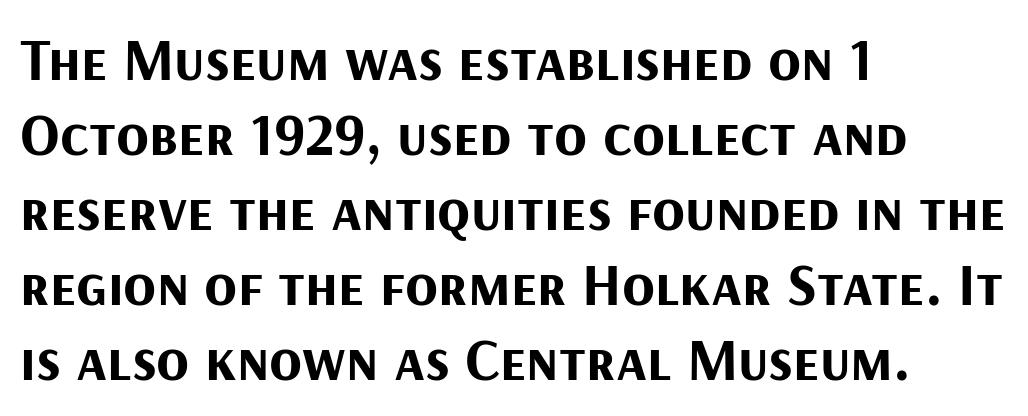
Upright lettering throughout. Varying glyph widths throughout — classic text-font behaviour. The rendering uses a bold face; every stroke is thick and dark. A student would call this left alignment; a typographer would say flush left, rag right.
